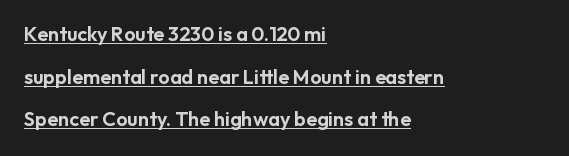
The image shows 20 px text type, upright; set left-aligned, loose line spacing (2.13x), normal letter spacing, underlined.
